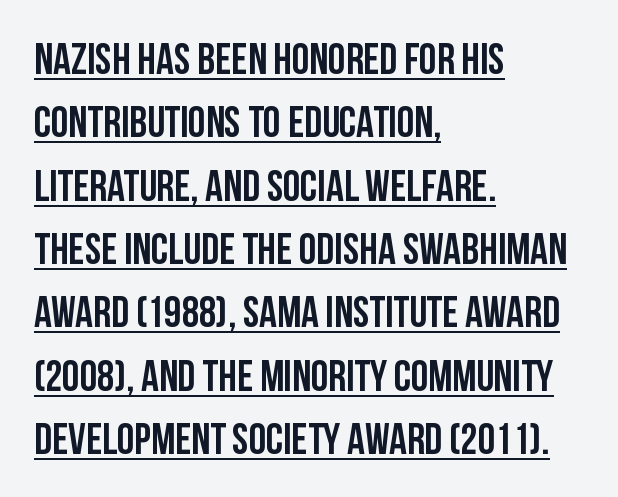
The image shows 44 px condensed sans-serif type, upright; set left-aligned, normal line spacing (1.44x), normal letter spacing, underlined; low stroke contrast and a large x-height.
